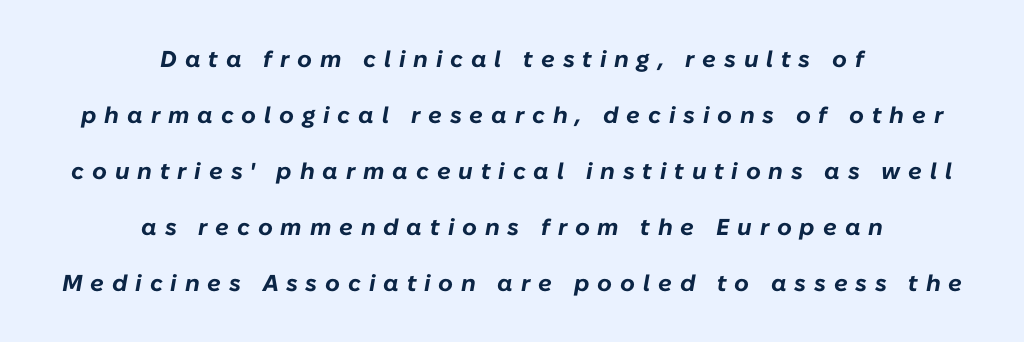
{"italic": "yes", "lean": "right", "slant_degrees": 10, "bold": "yes", "underline": "no", "align": "center", "line_spacing": "loose", "line_spacing_ratio": 2.43, "letter_spacing": "wide", "letter_spacing_em": 0.34, "glyph_px": 23}
